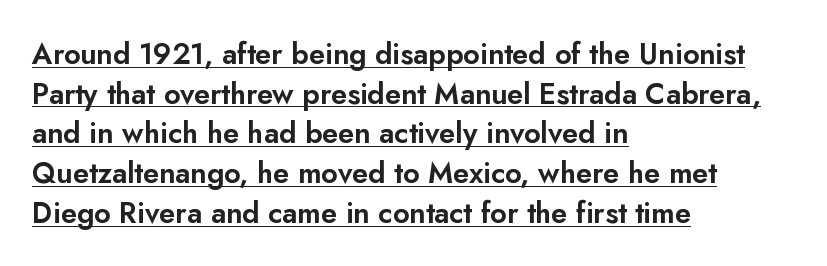
{"serif": "no", "italic": "no", "width": "normal", "stroke_contrast": "low", "x_height": "small", "monospaced": "no", "underline": "yes", "align": "left", "line_spacing": "normal", "line_spacing_ratio": 1.37, "letter_spacing": "normal", "letter_spacing_em": 0.0, "glyph_px": 29}
